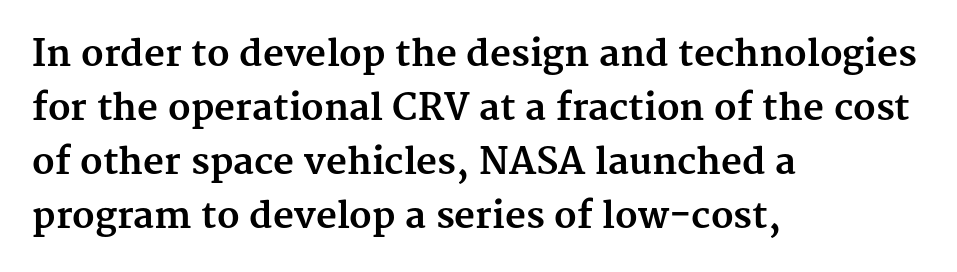
Q: Is the text bold? A: Yes.
Q: Is the text italic (slanted)? A: No, it is upright.
Q: Is the typeface a serif or a sans-serif typeface? A: Serif.
Q: Is the text underlined? A: No.
Q: How is the paragraph aligned? A: Left-aligned.
Q: Is the spacing between letters normal or unusually wide? A: Normal.
Q: Is the spacing between lines tight, normal or loose? A: Normal.
Q: Width (condensed, normal, or wide)? A: Normal.
Q: Stroke contrast? A: Medium.
Q: x-height? A: Medium.
Q: Monospaced? A: No.
